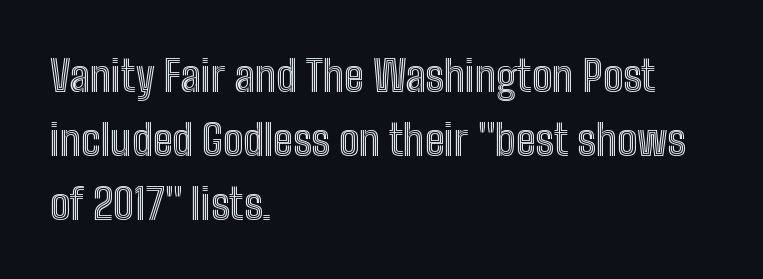
The image shows 42 px condensed type, upright; set left-aligned, normal line spacing (1.52x), normal letter spacing, not underlined; a medium x-height.
